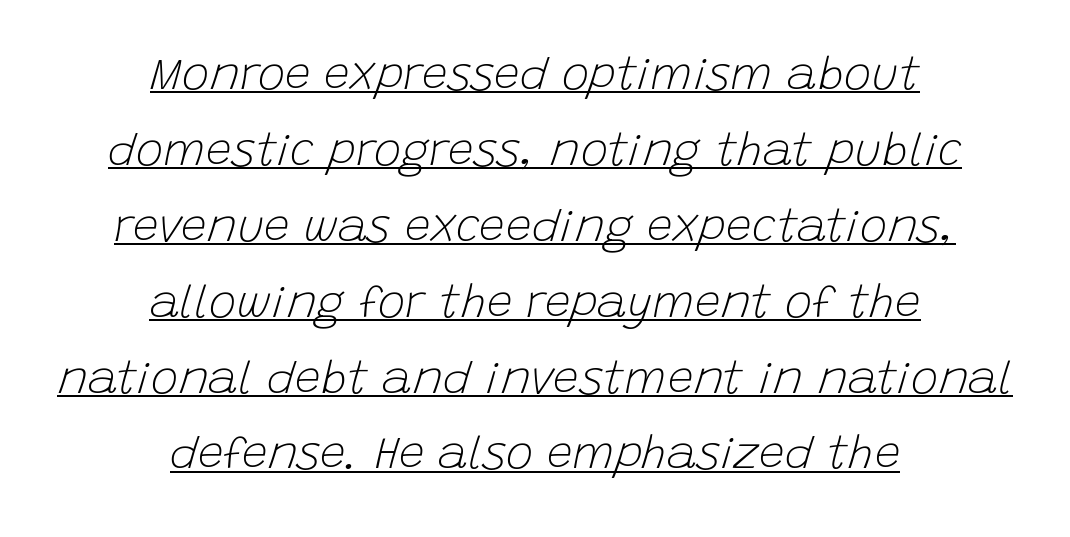
If you folded the block vertically in half, each line would mirror itself in length. The rendering keeps characters at their native spacing. You could not count columns in this text — the font is proportionally spaced. The whole block is typeset with a tilt.
